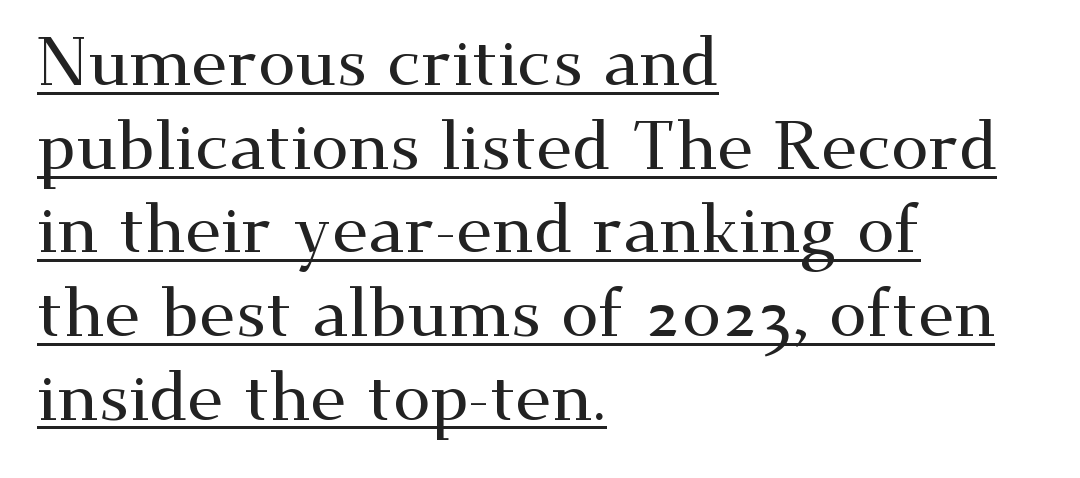
Q: Is the text italic (slanted)? A: No, it is upright.
Q: Is the typeface a serif or a sans-serif typeface? A: Serif.
Q: Is the text underlined? A: Yes.
Q: How is the paragraph aligned? A: Left-aligned.
Q: Is the spacing between letters normal or unusually wide? A: Normal.
Q: Width (condensed, normal, or wide)? A: Wide.
Q: Stroke contrast? A: Medium.
Q: x-height? A: Small.
Q: Monospaced? A: No.
